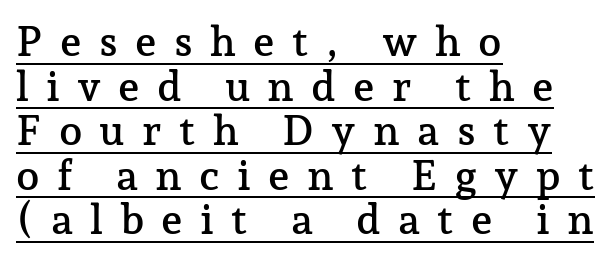
The image shows 42 px serif type, upright; set left-aligned, tight line spacing (1.06x), unusually wide letter spacing (+0.41 em), underlined; low stroke contrast and a medium x-height.
